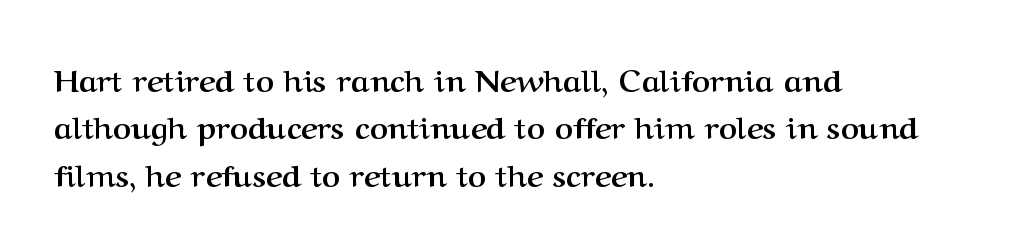
Is this a sans? No — the strokes have serifs. Line spacing here is normal. Here the designer chose a conventional face with non-uniform glyph widths. What weight is shown? A full bold with thick strokes.
